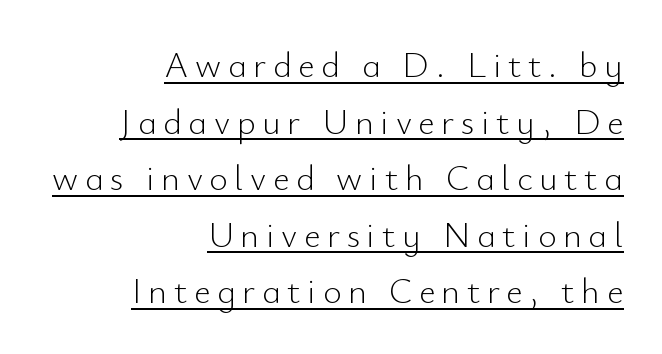
Q: Is the text bold? A: No.
Q: Is the text italic (slanted)? A: No, it is upright.
Q: Is the typeface a serif or a sans-serif typeface? A: Sans-serif.
Q: Is the text underlined? A: Yes.
Q: How is the paragraph aligned? A: Right-aligned.
Q: Is the spacing between lines tight, normal or loose? A: Normal.
Q: Width (condensed, normal, or wide)? A: Normal.
Q: Stroke contrast? A: Low.
Q: x-height? A: Small.
Q: Monospaced? A: No.
